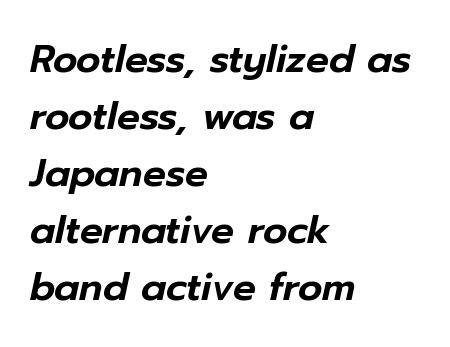
The image shows 38 px text type, italic (leaning right); set left-aligned, normal line spacing (1.5x), normal letter spacing, not underlined; low stroke contrast and a medium x-height.
